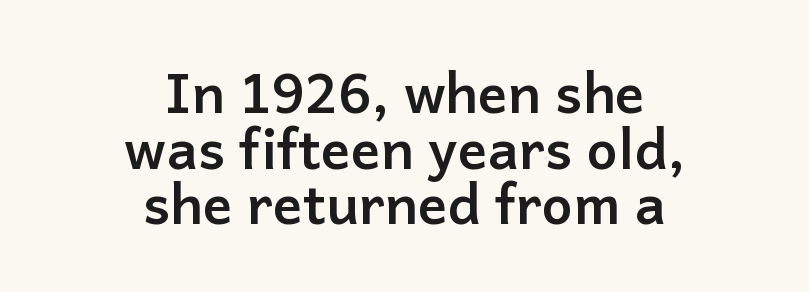
Q: Is the text bold? A: Yes.
Q: Is the text italic (slanted)? A: No, it is upright.
Q: Is the typeface a serif or a sans-serif typeface? A: Sans-serif.
Q: Is the text underlined? A: No.
Q: How is the paragraph aligned? A: Centered.
Q: Is the spacing between letters normal or unusually wide? A: Normal.
Q: Is the spacing between lines tight, normal or loose? A: Tight.
Q: Width (condensed, normal, or wide)? A: Normal.
Q: Stroke contrast? A: Low.
Q: x-height? A: Medium.
Q: Monospaced? A: No.
